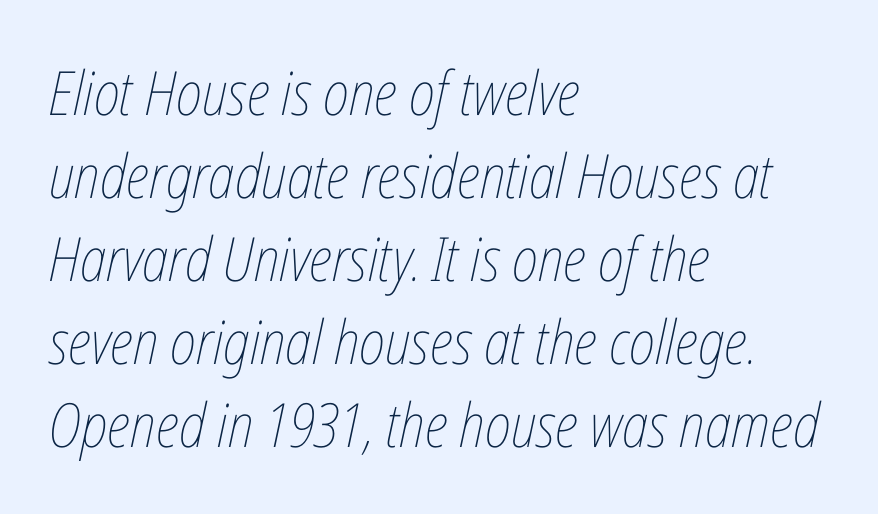
The compositor pushed each line to the left boundary. Do the characters align in a grid? No, the font is proportional. The leading is moderate, giving the passage an even texture. Letters have the restrained weight of plain body copy at most.
